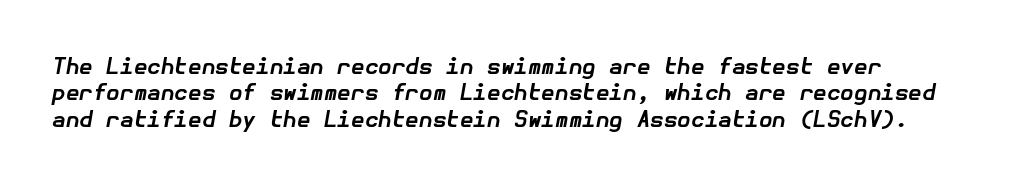
The image shows 22 px bold type, italic (leaning right); set left-aligned, line spacing 1.2x, normal letter spacing, not underlined.
